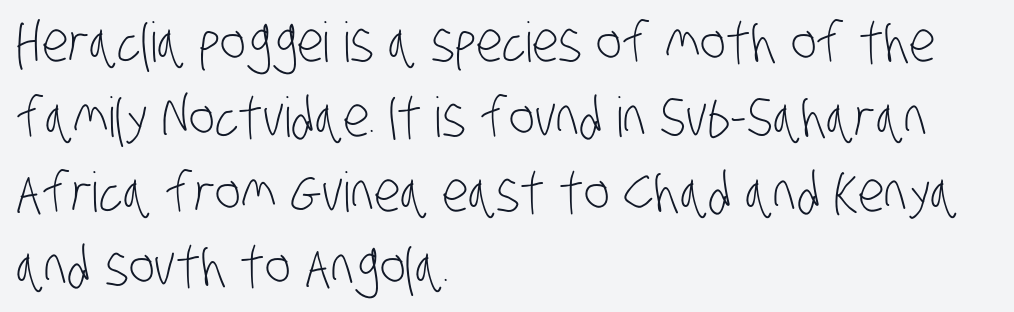
The image shows 55 px light, condensed sans-serif type; set left-aligned, normal line spacing (1.36x), normal letter spacing, not underlined; low stroke contrast and a large x-height.
